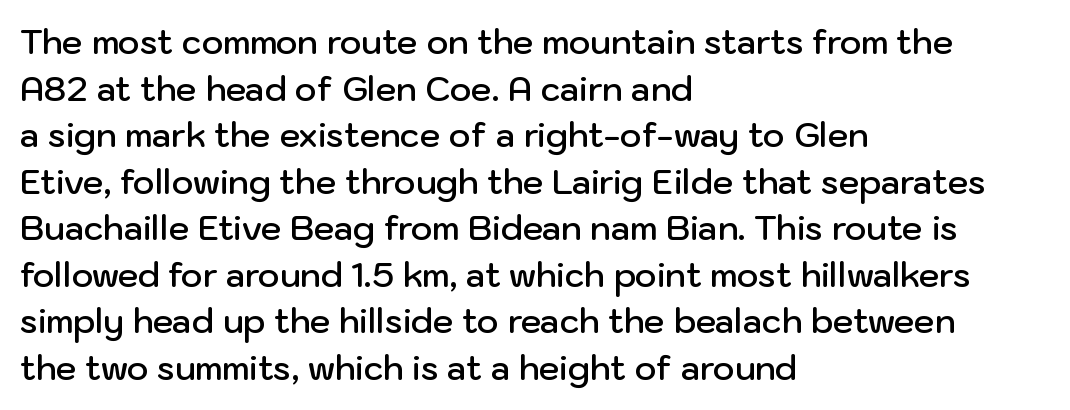
The image shows 33 px semibold sans-serif type, upright; set left-aligned, normal line spacing (1.41x), normal letter spacing, not underlined; low stroke contrast and a medium x-height.
